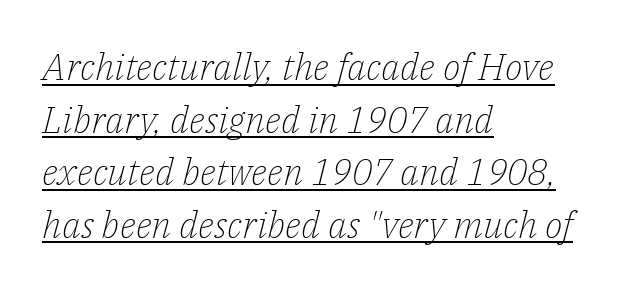
In terms of leading, this rendering sits right in the middle. The rag falls on the right side of this text block. Letter spacing: default. The lettering tilts uniformly, giving the passage an italic look. This is underlined copy, the kind a proofreader might mark for attention. Is this a fixed-width face? No — the glyphs have proportional, varying widths.
